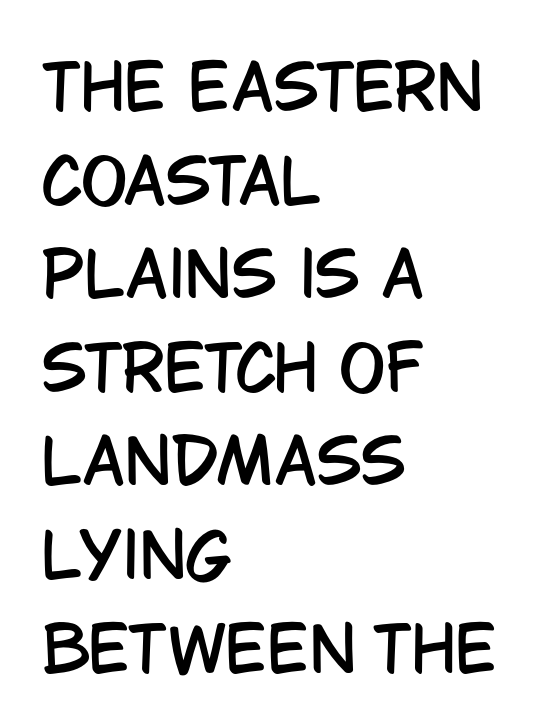
Q: Is the text italic (slanted)? A: No, it is upright.
Q: Is the typeface a serif or a sans-serif typeface? A: Sans-serif.
Q: Is the text underlined? A: No.
Q: How is the paragraph aligned? A: Left-aligned.
Q: Is the spacing between letters normal or unusually wide? A: Normal.
Q: Is the spacing between lines tight, normal or loose? A: Normal.
Q: Width (condensed, normal, or wide)? A: Condensed.
Q: Stroke contrast? A: Low.
Q: x-height? A: Large.
Q: Monospaced? A: No.
